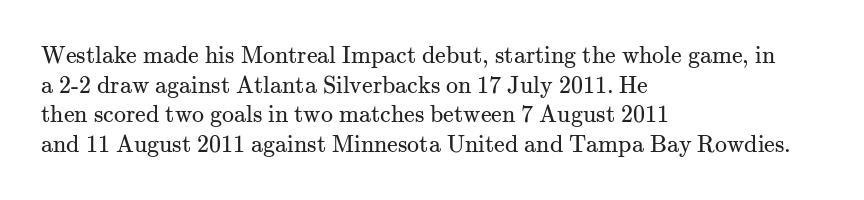
Words appear dense and cohesive because spacing is normal. Stem width sits at or under what a default text font uses. Honestly, there is no underline to notice here at all. The lettering stays uniformly vertical, giving the passage a roman look.
